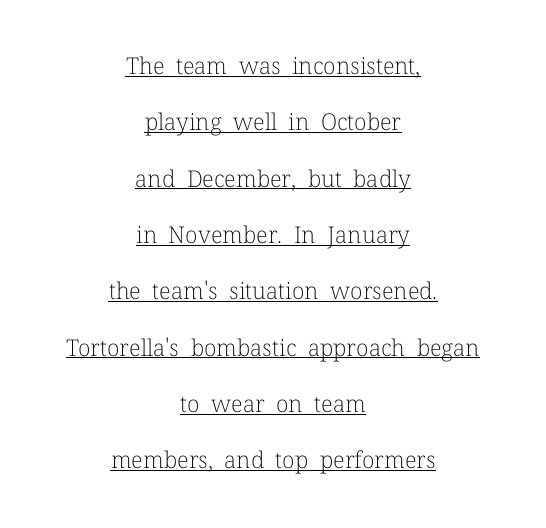
Q: Is the text bold? A: No.
Q: Is the text italic (slanted)? A: No, it is upright.
Q: Is the text underlined? A: Yes.
Q: How is the paragraph aligned? A: Centered.
Q: Is the spacing between letters normal or unusually wide? A: Normal.
Q: Is the spacing between lines tight, normal or loose? A: Loose.
